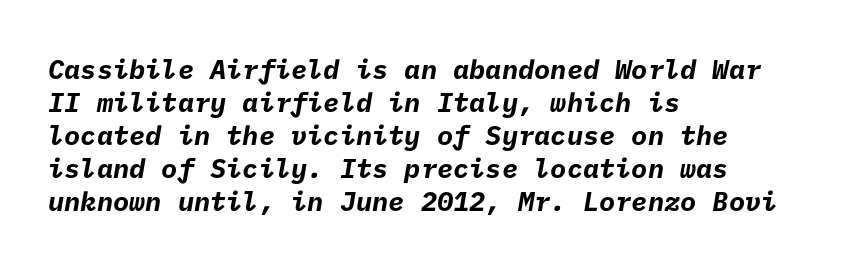
The typesetter chose a ragged-right arrangement here. Quick note: underline off. Here the glyphs are tracked normally, forming tight word shapes. On the weight axis this lands at bold, roughly 700.
